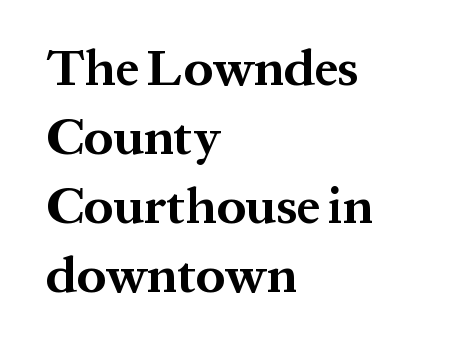
These lines are set flush left with a ragged right edge. Is this a fixed-width face? No — the glyphs have proportional, varying widths. A normal amount of white space separates one row of letters from the next. The rendering keeps characters at their native spacing. Classification — serif.
